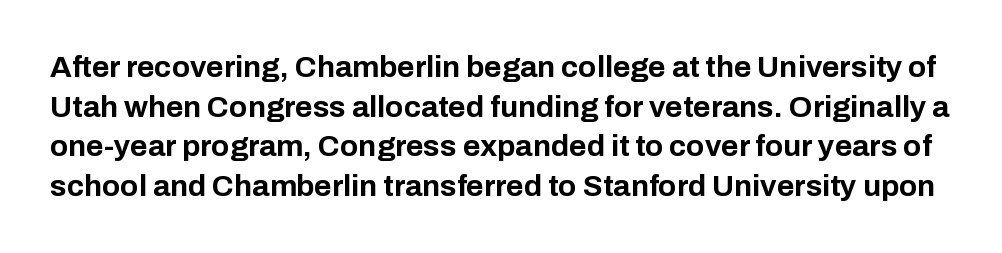
Q: Is the text bold? A: Yes.
Q: Is the text italic (slanted)? A: No, it is upright.
Q: Is the typeface a serif or a sans-serif typeface? A: Sans-serif.
Q: Is the text underlined? A: No.
Q: Is the spacing between letters normal or unusually wide? A: Normal.
Q: Is the spacing between lines tight, normal or loose? A: Normal.
Q: Width (condensed, normal, or wide)? A: Normal.
Q: Stroke contrast? A: Low.
Q: x-height? A: Medium.
Q: Monospaced? A: No.
